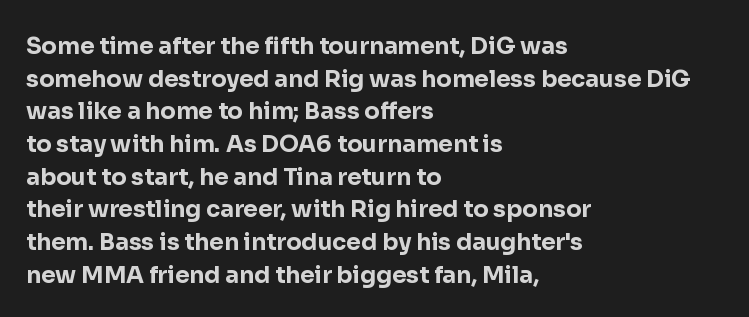
Q: Is the text bold? A: Yes.
Q: Is the text italic (slanted)? A: No, it is upright.
Q: Is the text underlined? A: No.
Q: How is the paragraph aligned? A: Left-aligned.
Q: Is the spacing between letters normal or unusually wide? A: Normal.
Q: Is the spacing between lines tight, normal or loose? A: Normal.
